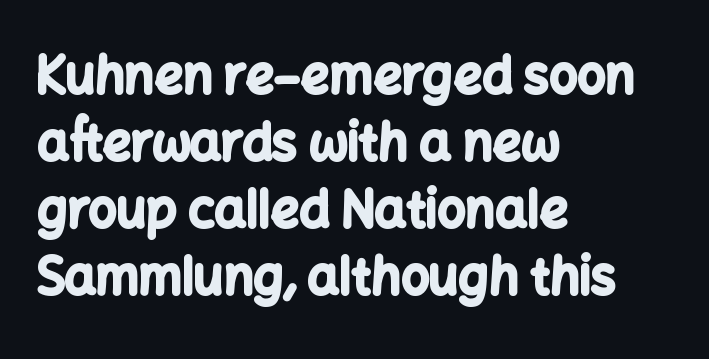
Character widths vary here, with narrow letters taking less room than wide ones. Left-aligned paragraph, ragged on the right. The type is set solid horizontally, with unmodified tracking. Each row of text sits above clean, open space.
